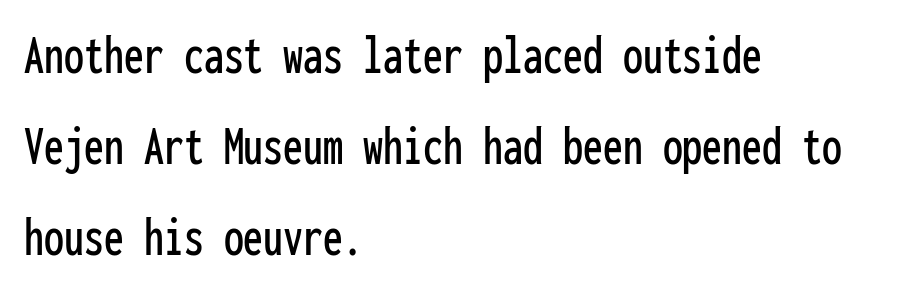
Q: Is the text italic (slanted)? A: No, it is upright.
Q: Is the typeface a serif or a sans-serif typeface? A: Sans-serif.
Q: Is the text underlined? A: No.
Q: How is the paragraph aligned? A: Left-aligned.
Q: Is the spacing between letters normal or unusually wide? A: Normal.
Q: Is the spacing between lines tight, normal or loose? A: Normal.
Q: Width (condensed, normal, or wide)? A: Condensed.
Q: Stroke contrast? A: Low.
Q: x-height? A: Medium.
Q: Monospaced? A: Yes.
